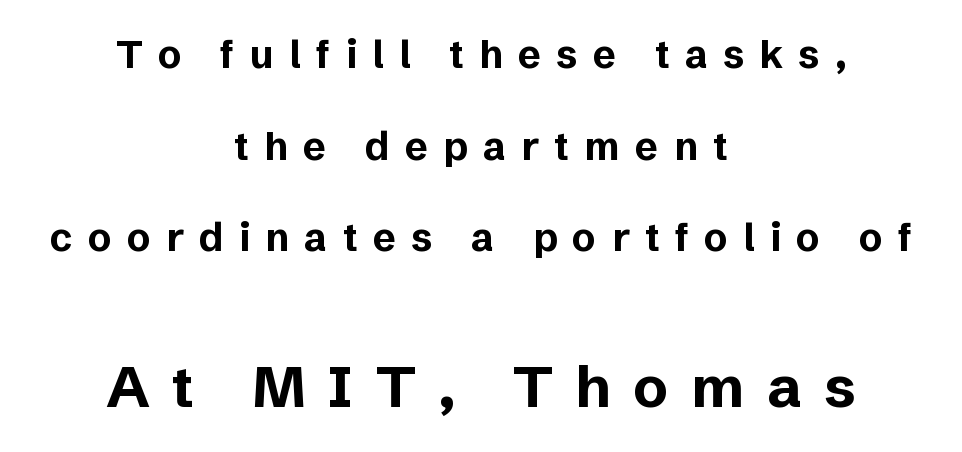
These lines carry a lot of weight — the face is fully bold. The rendering uses natural spacing where letterforms have individual widths. The rendering shows plain stroke endings on the letterforms — a sans-serif design. Horizontally, the lines are justified to the midpoint only. Someone cranked the tracking dial way up on this one. Which of the two is more prominent by size? The second, at the bottom.
